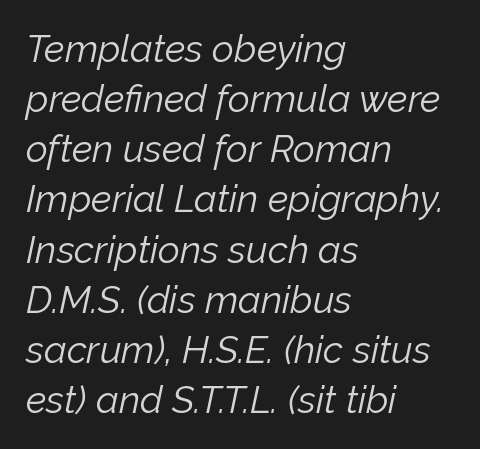
{"italic": "yes", "lean": "right", "slant_degrees": 12, "bold": "no", "weight": "light", "width": "normal", "stroke_contrast": "low", "x_height": "medium", "monospaced": "no", "underline": "no", "align": "left", "line_spacing": "normal", "line_spacing_ratio": 1.32, "letter_spacing": "normal", "letter_spacing_em": 0.0, "glyph_px": 38}
